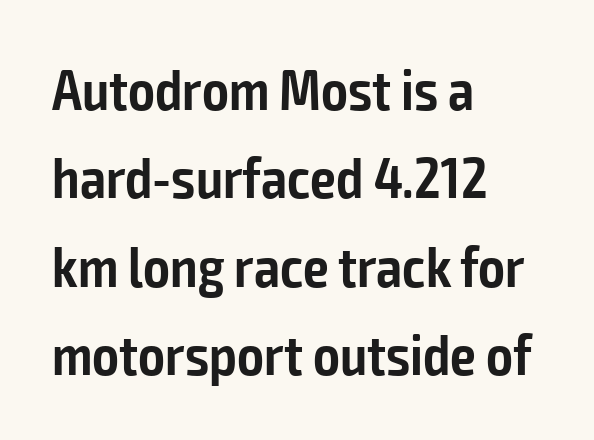
The image shows 57 px semibold, condensed sans-serif type, upright; set left-aligned, normal line spacing (1.55x), normal letter spacing, not underlined; low stroke contrast and a medium x-height.
